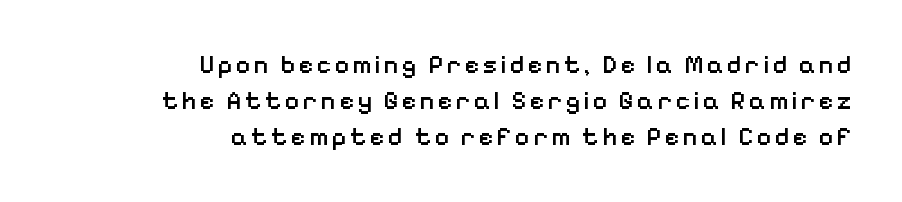
{"italic": "no", "bold": "semi", "underline": "no", "align": "right", "line_spacing": "normal", "line_spacing_ratio": 1.44, "glyph_px": 25}
